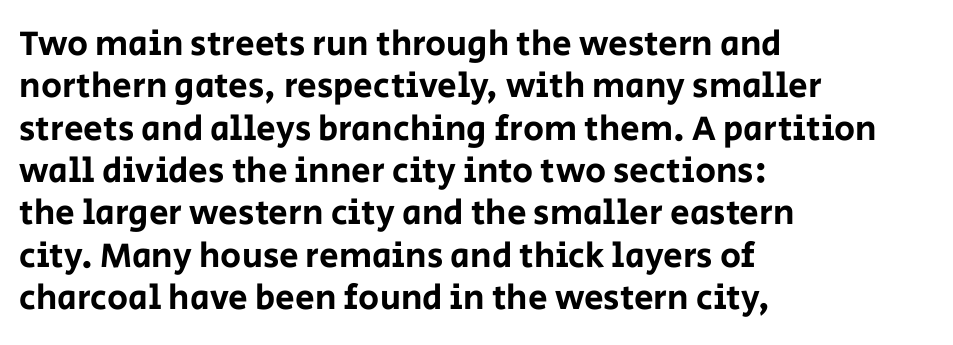
{"serif": "no", "italic": "no", "width": "normal", "stroke_contrast": "low", "x_height": "large", "monospaced": "no", "underline": "no", "align": "left", "line_spacing_ratio": 1.21, "letter_spacing": "normal", "letter_spacing_em": 0.0, "glyph_px": 35}
